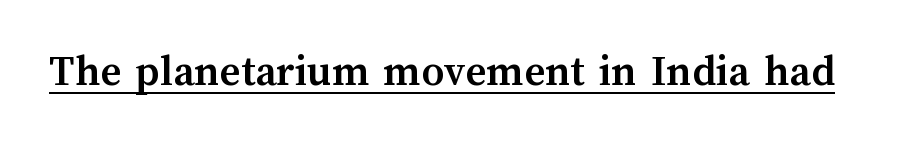
It's the straight-up-and-down kind of type. Nobody touched the tracking dial on this one. A full-strength bold gives these letters their thick strokes. Somebody hit Ctrl+U on this one — the words are underlined.
